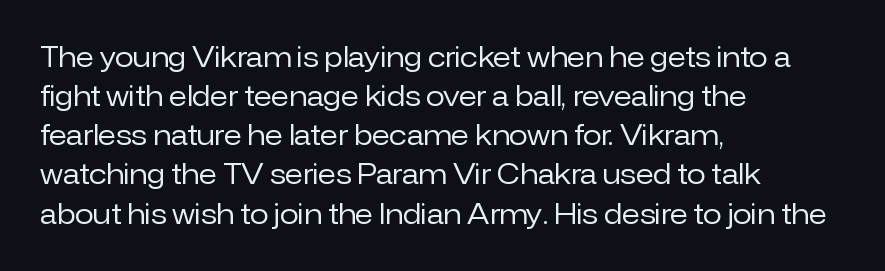
The image shows 27 px text type, upright; set left-aligned, normal line spacing (1.45x), normal letter spacing, not underlined.
